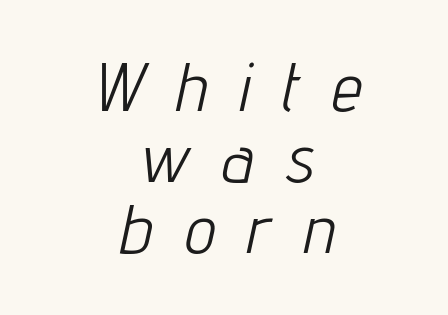
Is the type slanted? Yes — the strokes lean at a clear angle. The letters advance in unequal steps, a hallmark of proportional type. The strokes carry an ordinary text weight at most. One-word summary of the alignment: center. Glyph-to-glyph distance is far greater than everyday printed text. Honestly, the rows look squashed on top of each other.
